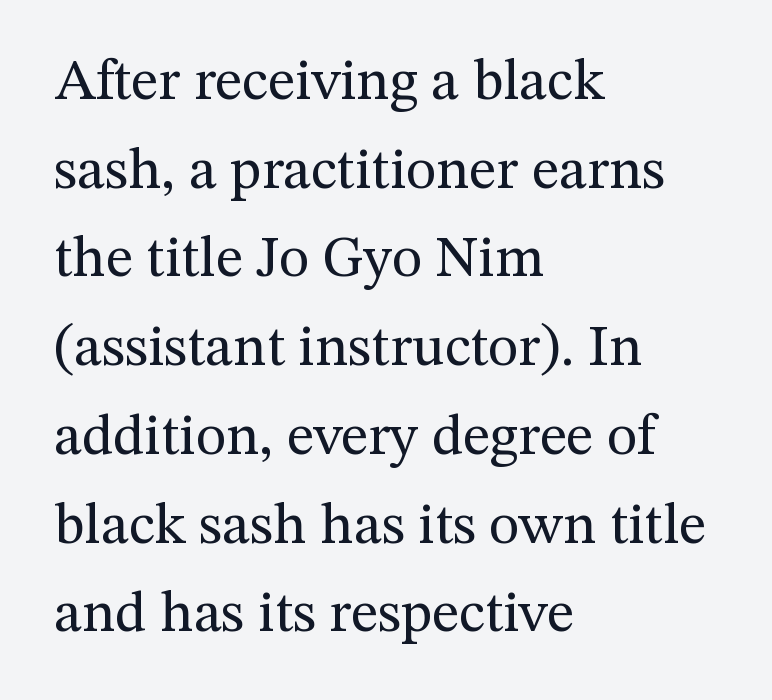
The image shows 58 px regular-weight serif type, upright; set left-aligned, normal line spacing (1.53x), normal letter spacing, not underlined; medium stroke contrast and a medium x-height.
